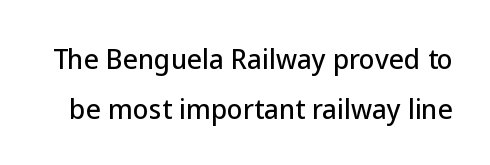
Bare-footed words on every line. Spacing between characters is what you'd get straight out of the box. How would I describe the line gaps? Wide and relaxed. The type sits square on the baseline with zero lean.
